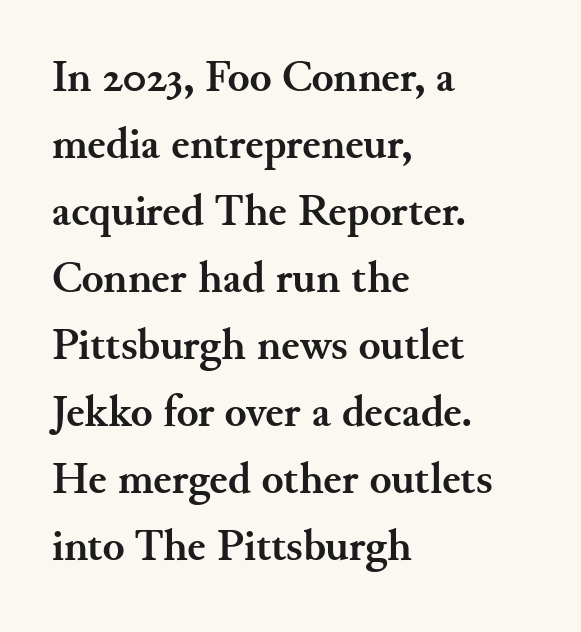
The strip under each line holds only bare page. Nobody touched the tracking dial on this one. Is this a fixed-width face? No — the glyphs have proportional, varying widths. Notice how the stems are strictly vertical — no italics here.
